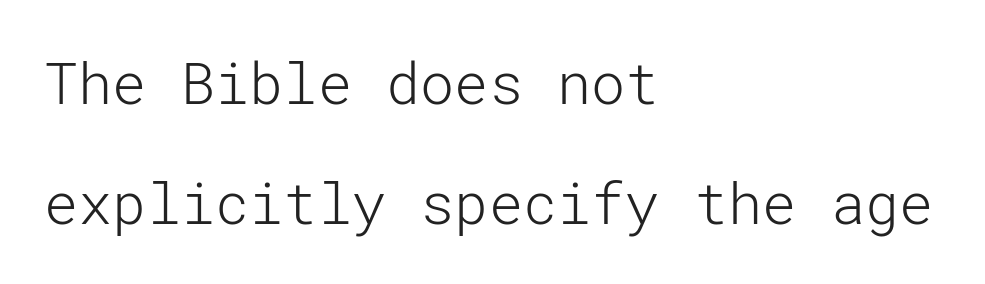
Q: Is the text bold? A: No.
Q: Is the text italic (slanted)? A: No, it is upright.
Q: Is the typeface a serif or a sans-serif typeface? A: Sans-serif.
Q: Is the text underlined? A: No.
Q: How is the paragraph aligned? A: Left-aligned.
Q: Is the spacing between letters normal or unusually wide? A: Normal.
Q: Is the spacing between lines tight, normal or loose? A: Loose.
Q: Width (condensed, normal, or wide)? A: Normal.
Q: Stroke contrast? A: Low.
Q: x-height? A: Medium.
